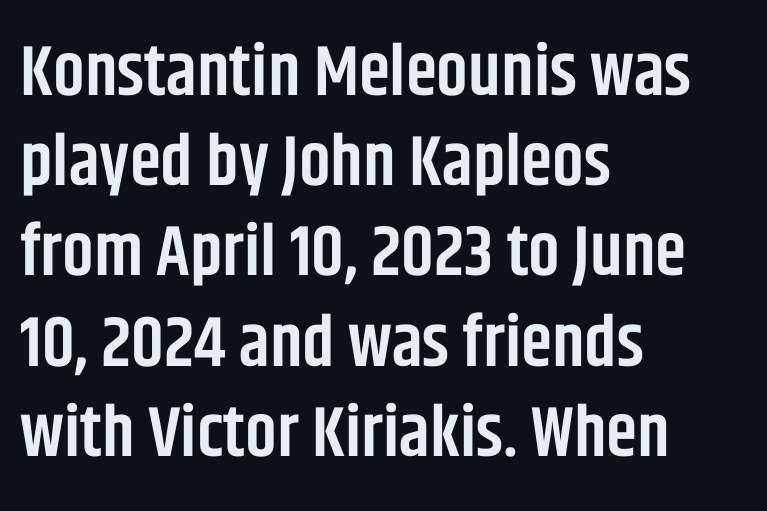
Q: Is the text bold? A: Semi-bold.
Q: Is the text italic (slanted)? A: No, it is upright.
Q: Is the typeface a serif or a sans-serif typeface? A: Sans-serif.
Q: Is the text underlined? A: No.
Q: How is the paragraph aligned? A: Left-aligned.
Q: Is the spacing between letters normal or unusually wide? A: Normal.
Q: Is the spacing between lines tight, normal or loose? A: Normal.
Q: Width (condensed, normal, or wide)? A: Condensed.
Q: Stroke contrast? A: Low.
Q: x-height? A: Large.
Q: Monospaced? A: No.
